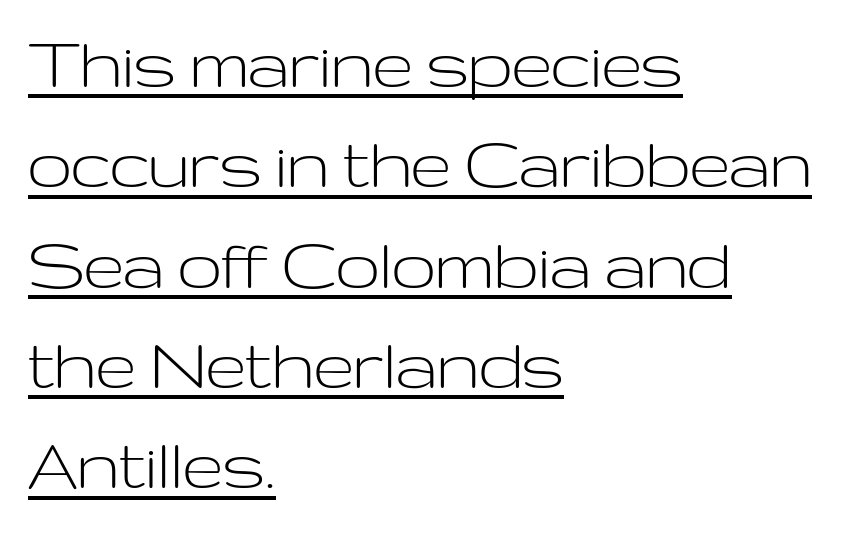
Default kerning and tracking; the words read as compact shapes. Compared with undecorated copy, this sample adds a rule below the words. Rendered with straight, roman letterforms. Check where the strokes stop: nothing finishes them off — pure sans. Looks like regular typesetting: each glyph gets only the width it needs.
